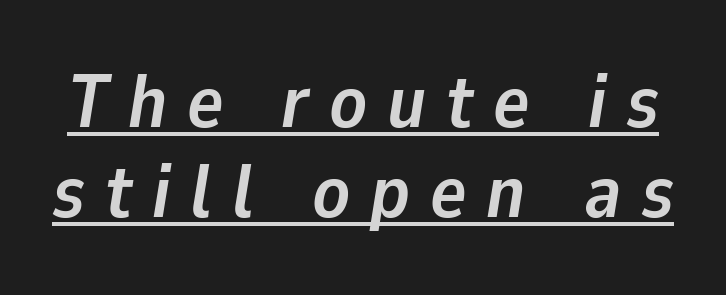
The image shows 76 px semibold type, italic (leaning right); set line spacing 1.19x, unusually wide letter spacing (+0.26 em), underlined; low stroke contrast and a medium x-height.
